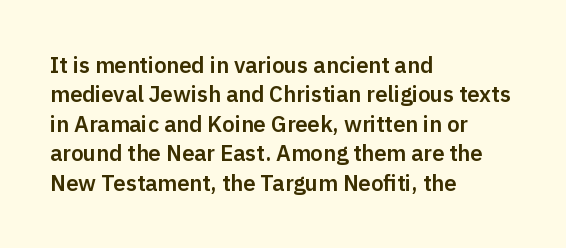
The image shows 22 px text type, upright; set left-aligned, normal line spacing (1.34x), normal letter spacing, not underlined.
